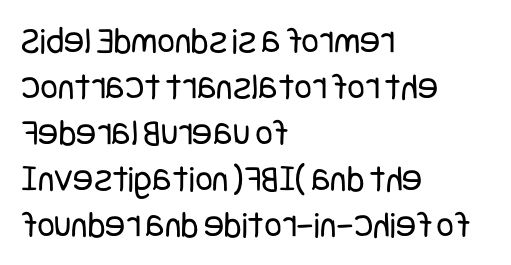
This sample uses an upright cut, with every glyph sitting square on the baseline. Default kerning and tracking; the words read as compact shapes. Left-aligned paragraph, ragged on the right. Vertical stems look standard width or narrower in stroke. Words float on clear page, feet unadorned. Nothing sits at the stroke ends, so this counts as sans-serif.
